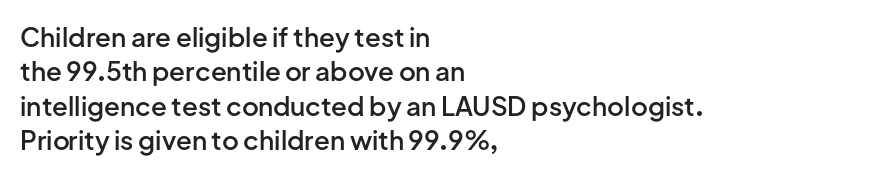
Where is the straight margin? On the left. Short note: letters normally spaced. Lines of text with bare space underneath. On the weight axis this lands at semibold, roughly 600. The passage shown stacks its lines at a standard gap.
